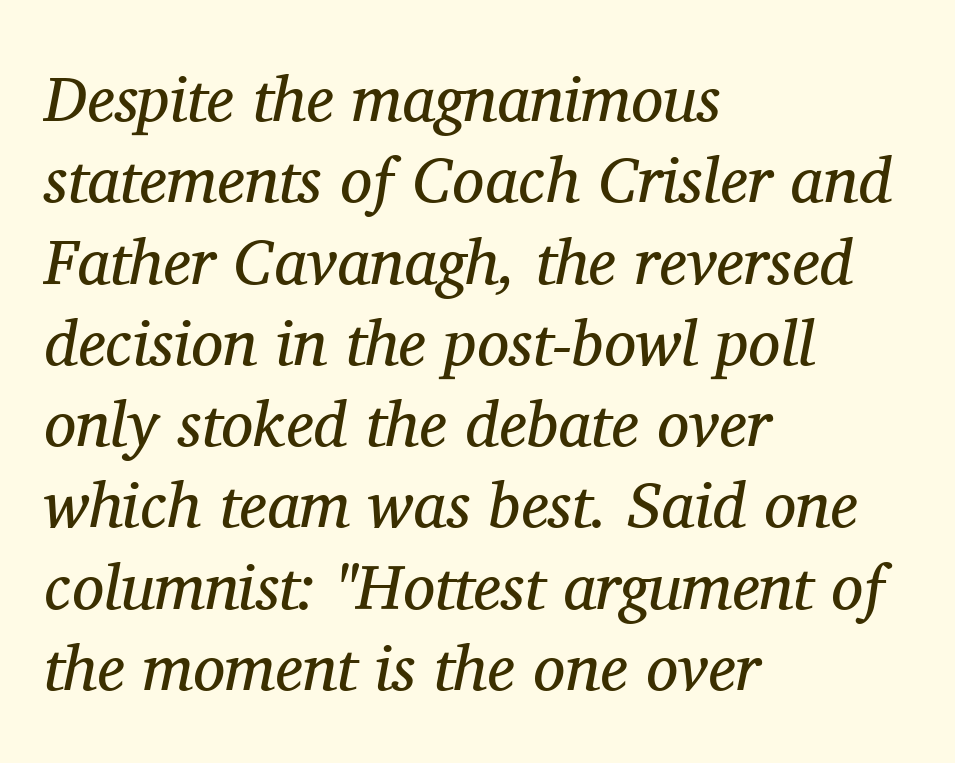
Proportional: the letters do not fall into vertical columns. Note: serifs present on the glyphs. Compared with a centered layout, this one pins lines to the left instead. The passage shown is not bold in any degree. You could call the tracking neutral — neither tight nor loose.
